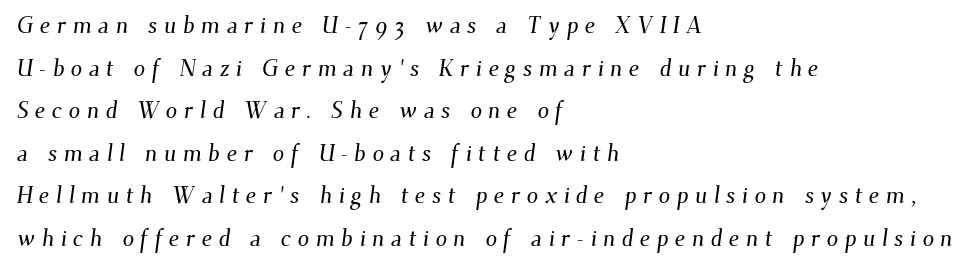
The specimen omits any rule beneath the text block's lines. The paragraph shown leans on its left margin. The face used here is rendered with a markedly widened letterfit.
